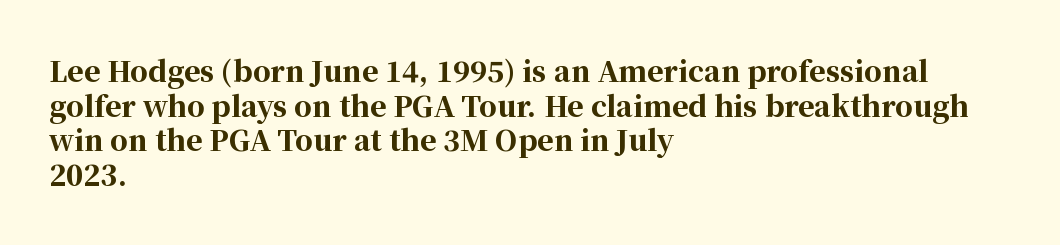
Q: Is the text bold? A: Yes.
Q: Is the text italic (slanted)? A: No, it is upright.
Q: Is the typeface a serif or a sans-serif typeface? A: Serif.
Q: Is the text underlined? A: No.
Q: How is the paragraph aligned? A: Left-aligned.
Q: Is the spacing between letters normal or unusually wide? A: Normal.
Q: Width (condensed, normal, or wide)? A: Normal.
Q: Stroke contrast? A: High.
Q: x-height? A: Medium.
Q: Monospaced? A: No.
